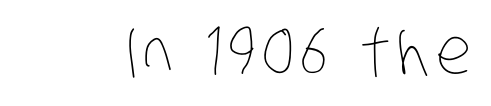
Q: Is the text bold? A: No.
Q: Is the text underlined? A: No.
Q: Width (condensed, normal, or wide)? A: Condensed.
Q: Stroke contrast? A: Low.
Q: x-height? A: Large.
Q: Monospaced? A: No.
